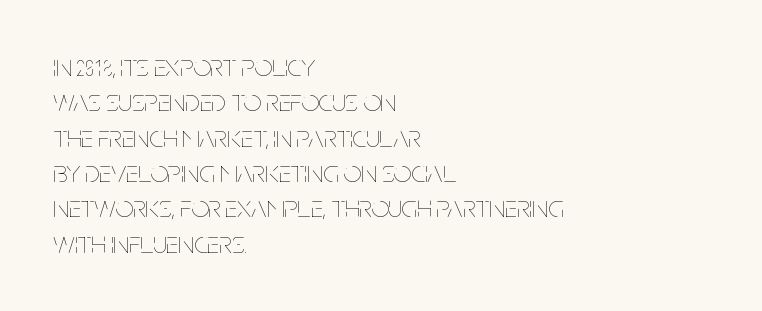
The leading is snug, giving the passage a crowded texture. Every character sits straight up, as roman type does. Glyph-to-glyph distance matches everyday printed text. The typeface has the unassuming heft of standard copy or less. The passage shown is typed in a proportional face where columns would drift. The space directly below the letters is spotless.
